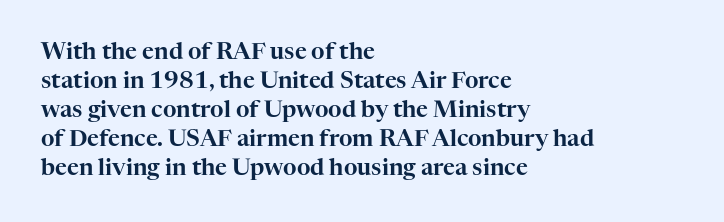
Q: Is the text italic (slanted)? A: No, it is upright.
Q: Is the text underlined? A: No.
Q: How is the paragraph aligned? A: Left-aligned.
Q: Is the spacing between letters normal or unusually wide? A: Normal.
Q: Is the spacing between lines tight, normal or loose? A: Normal.
